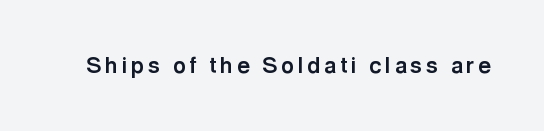
The image shows 22 px bold type, upright; set not underlined.
